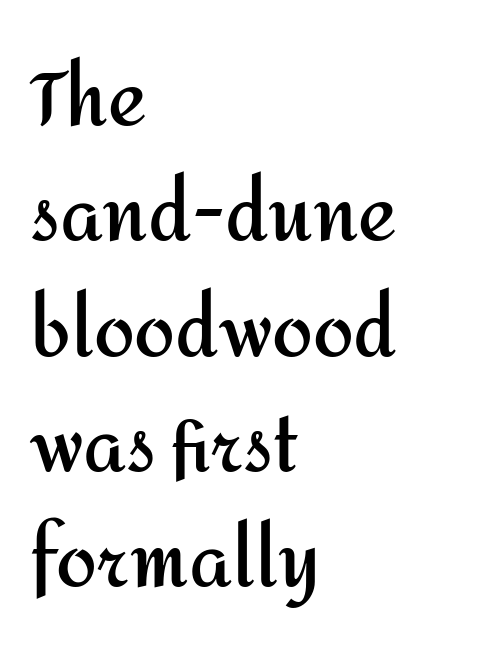
The image shows 73 px semibold sans-serif type, upright; set left-aligned, normal line spacing (1.58x), normal letter spacing, not underlined; medium stroke contrast and a medium x-height.
